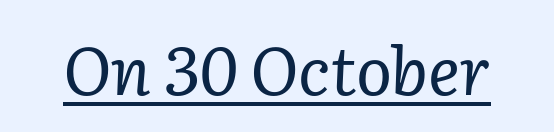
Q: Is the text bold? A: No.
Q: Is the text italic (slanted)? A: Yes, it leans right by about 2 degrees.
Q: Is the typeface a serif or a sans-serif typeface? A: Serif.
Q: Is the text underlined? A: Yes.
Q: Is the spacing between letters normal or unusually wide? A: Normal.
Q: Width (condensed, normal, or wide)? A: Normal.
Q: Stroke contrast? A: Low.
Q: x-height? A: Medium.
Q: Monospaced? A: No.
